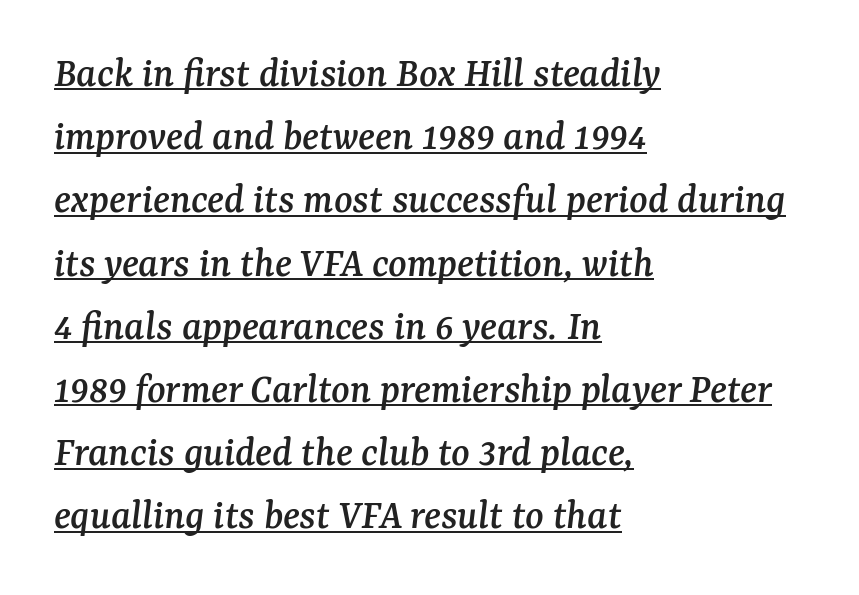
{"serif": "yes", "italic": "yes", "lean": "right", "slant_degrees": 7, "width": "normal", "stroke_contrast": "medium", "x_height": "medium", "monospaced": "no", "underline": "yes", "align": "left", "line_spacing": "normal", "line_spacing_ratio": 1.47, "letter_spacing": "normal", "letter_spacing_em": 0.0, "glyph_px": 43}
